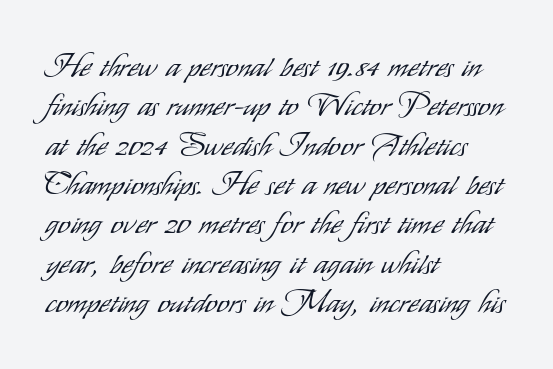
Q: Is the text bold? A: No.
Q: Is the text italic (slanted)? A: Yes.
Q: Is the typeface a serif or a sans-serif typeface? A: Sans-serif.
Q: Is the text underlined? A: No.
Q: How is the paragraph aligned? A: Left-aligned.
Q: Is the spacing between letters normal or unusually wide? A: Normal.
Q: Is the spacing between lines tight, normal or loose? A: Normal.
Q: Width (condensed, normal, or wide)? A: Condensed.
Q: Stroke contrast? A: Low.
Q: x-height? A: Small.
Q: Monospaced? A: No.
